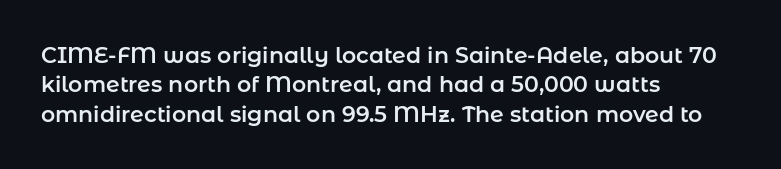
The image shows 22 px text type, upright; set left-aligned, normal line spacing (1.33x), normal letter spacing, not underlined.
